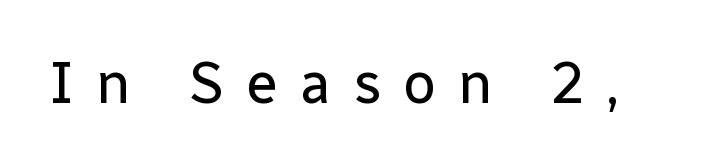
Note the varied advance widths — an 'i' is clearly narrower than an 'm'. Clear beneath every line of the passage. Stems here are at most as thick as an everyday book face. The font family rendered here belongs to the sans-serif group. Italic: no, the glyphs are upright roman.
